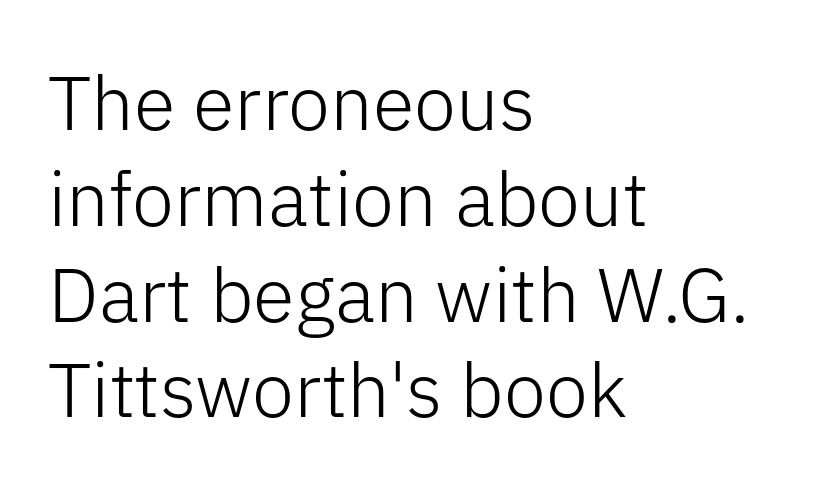
{"serif": "no", "italic": "no", "bold": "no", "weight": "light", "width": "normal", "stroke_contrast": "low", "x_height": "medium", "monospaced": "no", "underline": "no", "align": "left", "line_spacing": "normal", "line_spacing_ratio": 1.26, "letter_spacing": "normal", "letter_spacing_em": 0.0, "glyph_px": 76}
